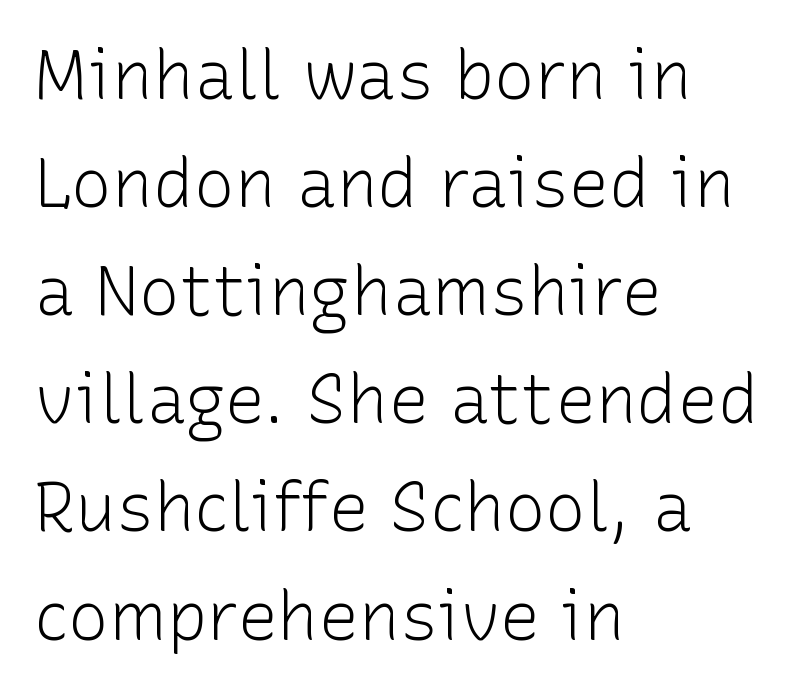
Q: Is the text bold? A: No.
Q: Is the text italic (slanted)? A: No, it is upright.
Q: Is the typeface a serif or a sans-serif typeface? A: Sans-serif.
Q: Is the text underlined? A: No.
Q: How is the paragraph aligned? A: Left-aligned.
Q: Is the spacing between letters normal or unusually wide? A: Normal.
Q: Is the spacing between lines tight, normal or loose? A: Normal.
Q: Width (condensed, normal, or wide)? A: Normal.
Q: Stroke contrast? A: Low.
Q: x-height? A: Medium.
Q: Monospaced? A: No.
